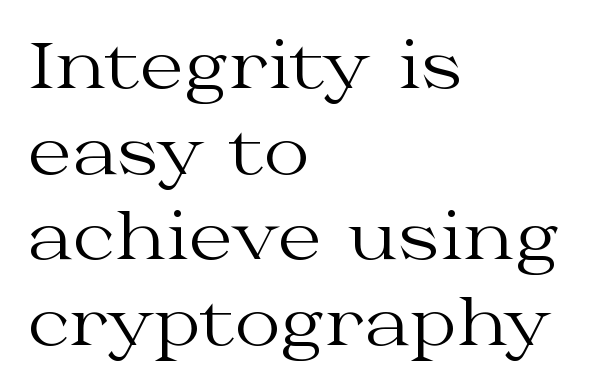
The image shows 63 px regular-weight, wide serif type, upright; set left-aligned, normal line spacing (1.36x), normal letter spacing, not underlined; medium stroke contrast and a medium x-height.
